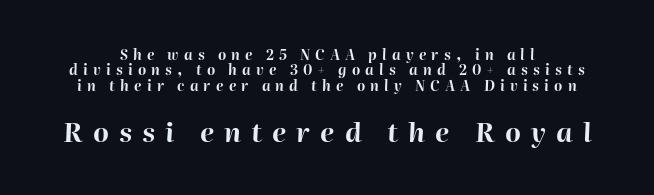
In this sample the second text group is rendered at the bigger scale. Successive baselines arrive quickly, one right under another. Someone cranked the tracking dial way up on this one. An italicized treatment has been applied to the whole sample. Honestly, there is no underline to notice here at all. Students, this is bold: see how much ink each stroke carries.
